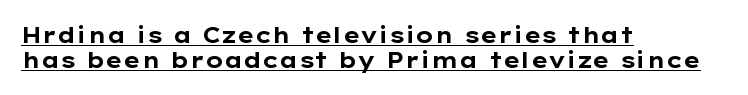
Q: Is the text bold? A: Yes.
Q: Is the text italic (slanted)? A: No, it is upright.
Q: Is the text underlined? A: Yes.
Q: How is the paragraph aligned? A: Left-aligned.
Q: Is the spacing between letters normal or unusually wide? A: Normal.
Q: Is the spacing between lines tight, normal or loose? A: Tight.
